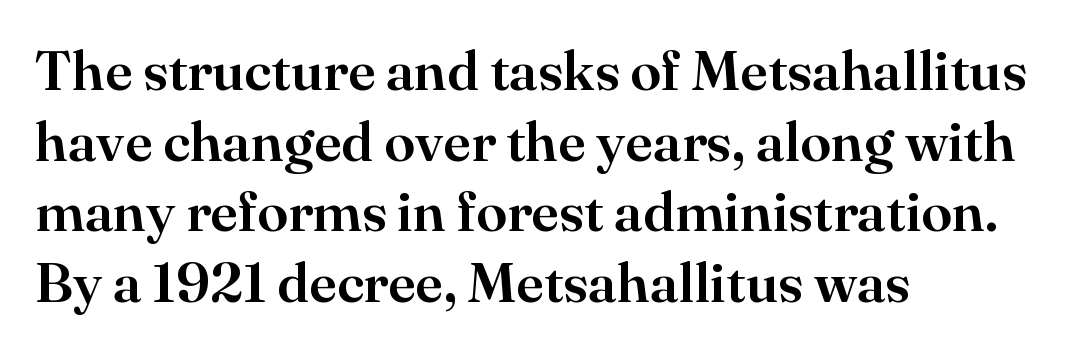
The image shows 56 px serif type, upright; set left-aligned, normal line spacing (1.26x), normal letter spacing, not underlined; high stroke contrast and a small x-height.
